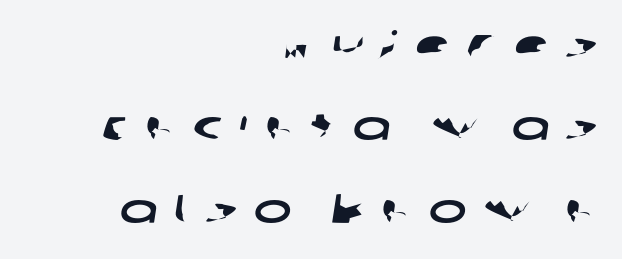
Plain, unruled lines of type. Observe the wide spacing: letters keep a clear distance from each other. The typesetter chose a ragged-left arrangement here. You can tell from the bare stems that sans-serif type was used. The rendering uses natural spacing where letterforms have individual widths.
